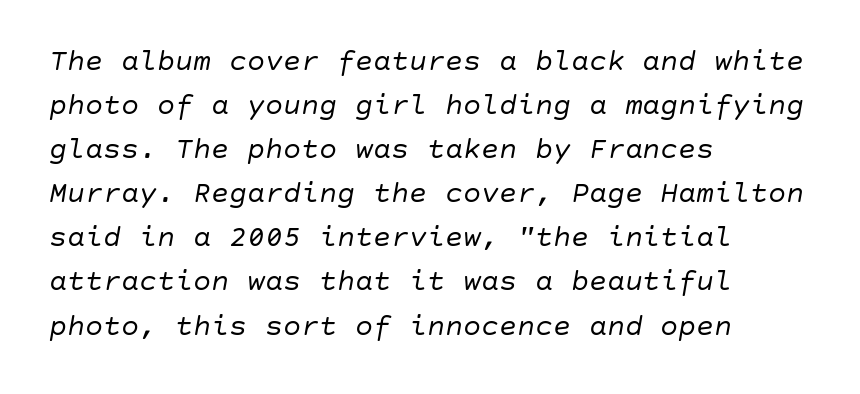
The string is rendered with underlining switched off. The typesetting does not lean heavy: it is not bold. Compared with typical body copy, the letter spacing here is the same. Line spacing here is normal.
